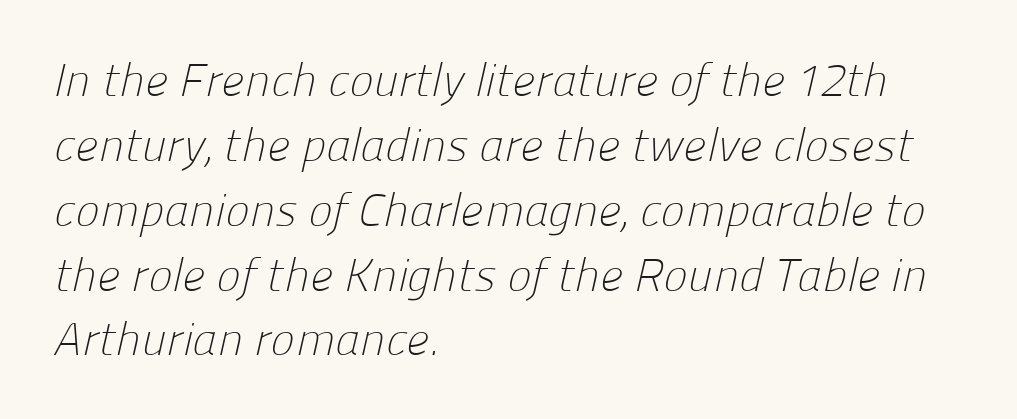
Q: Is the text bold? A: No.
Q: Is the typeface a serif or a sans-serif typeface? A: Sans-serif.
Q: Is the text underlined? A: No.
Q: How is the paragraph aligned? A: Left-aligned.
Q: Is the spacing between letters normal or unusually wide? A: Normal.
Q: Is the spacing between lines tight, normal or loose? A: Normal.
Q: Width (condensed, normal, or wide)? A: Normal.
Q: Stroke contrast? A: Low.
Q: x-height? A: Medium.
Q: Monospaced? A: No.
